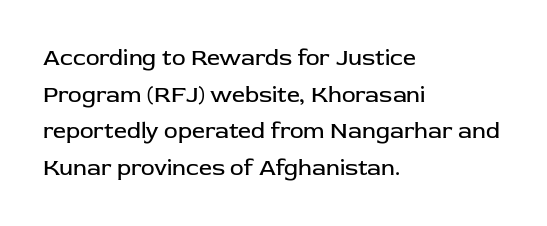
The image shows 23 px text type, upright; set left-aligned, normal line spacing (1.59x), normal letter spacing, not underlined.
